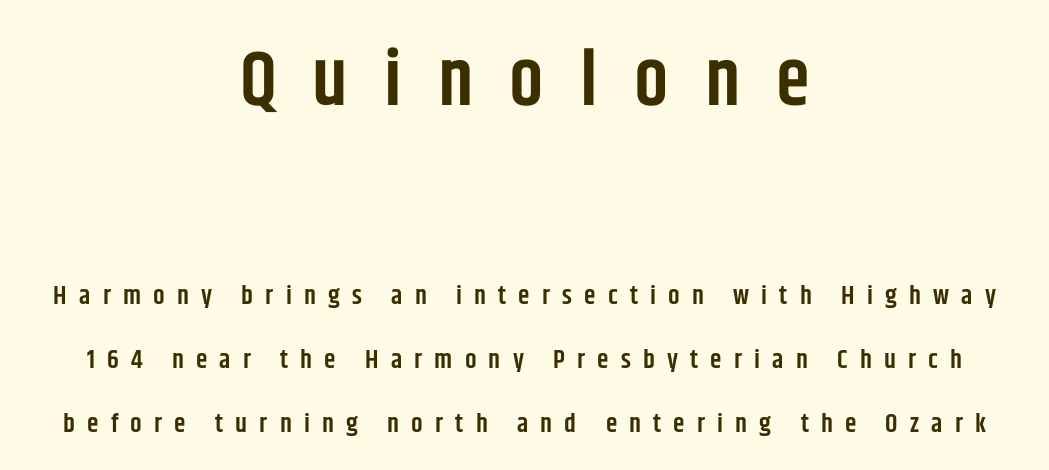
Q: Is the text bold? A: Semi-bold.
Q: Is the text italic (slanted)? A: No, it is upright.
Q: Is the typeface a serif or a sans-serif typeface? A: Sans-serif.
Q: Is the text underlined? A: No.
Q: How is the paragraph aligned? A: Centered.
Q: Is the spacing between letters normal or unusually wide? A: Unusually wide.
Q: Is the spacing between lines tight, normal or loose? A: Loose.
Q: Which block of text is set in a larger size, the first (top) or the second (bottom)? A: The first (top) one.
Q: Width (condensed, normal, or wide)? A: Condensed.
Q: Stroke contrast? A: Low.
Q: x-height? A: Large.
Q: Monospaced? A: No.
